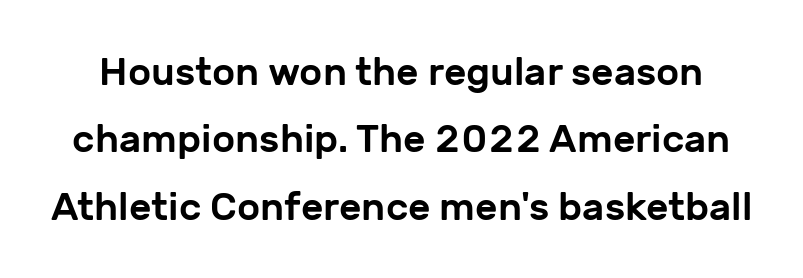
{"serif": "no", "italic": "no", "width": "normal", "stroke_contrast": "low", "x_height": "medium", "monospaced": "no", "underline": "no", "line_spacing_ratio": 1.73, "letter_spacing": "normal", "letter_spacing_em": 0.0, "glyph_px": 39}
